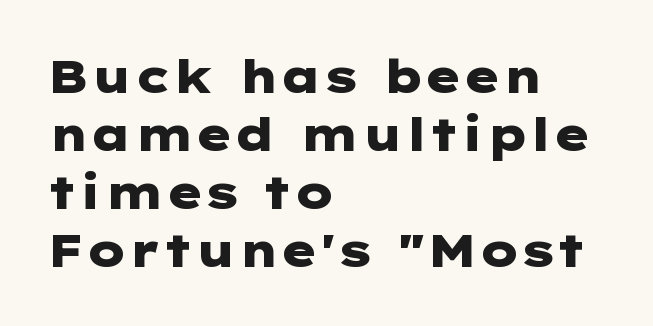
The image shows 46 px heavy, wide sans-serif type, upright; set left-aligned, normal line spacing (1.26x), normal letter spacing, not underlined; low stroke contrast and a medium x-height.
